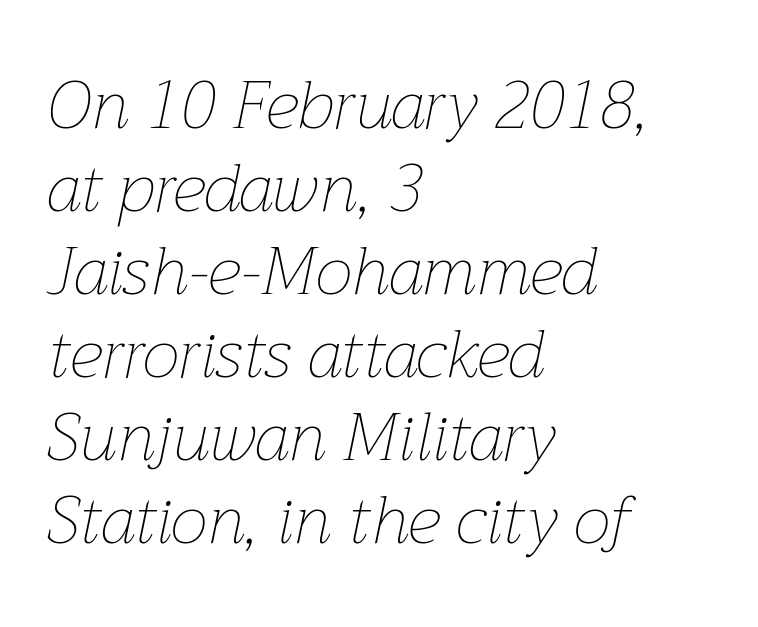
{"italic": "yes", "lean": "right", "slant_degrees": 12, "bold": "no", "weight": "thin", "width": "normal", "stroke_contrast": "low", "x_height": "medium", "monospaced": "no", "underline": "no", "align": "left", "line_spacing_ratio": 1.24, "letter_spacing": "normal", "letter_spacing_em": 0.0, "glyph_px": 67}
